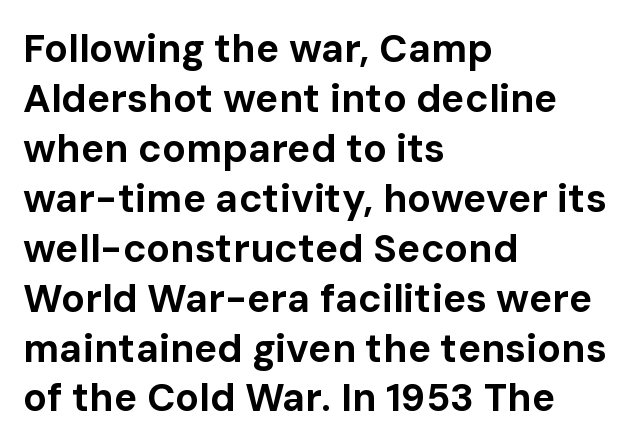
Typesetter's note: full bold, strokes at maximum text heaviness. Characters follow at the spacing the type designer built in. No feet cap the strokes, marking this as sans-serif type. Is this a fixed-width face? No — the glyphs have proportional, varying widths. The axis of the letterforms is exactly vertical.
